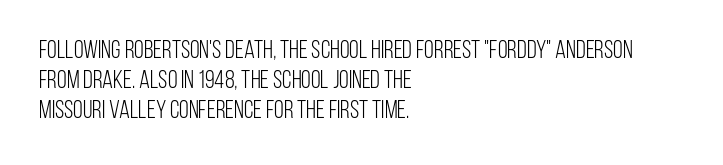
{"italic": "no", "bold": "no", "underline": "no", "align": "left", "line_spacing_ratio": 1.21, "letter_spacing": "normal", "letter_spacing_em": 0.0, "glyph_px": 25}
